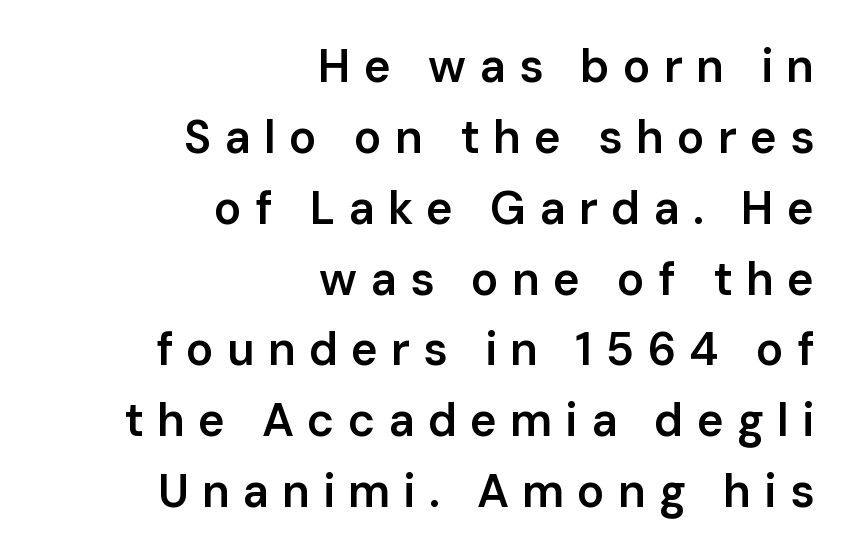
The image shows 46 px semibold sans-serif type, upright; set right-aligned, normal line spacing (1.54x), unusually wide letter spacing (+0.28 em), not underlined; low stroke contrast and a medium x-height.
